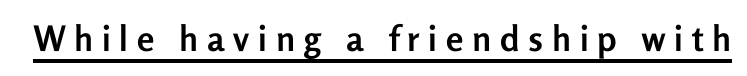
Serifs: no, the terminals of the letterforms are clean. Spacing verdict: proportional, widths tailored to each character. These lines carry a lot of weight — the face is fully bold. The type is letterspaced generously, with wide tracking. Emphasis is given by a line drawn under the lettering.
